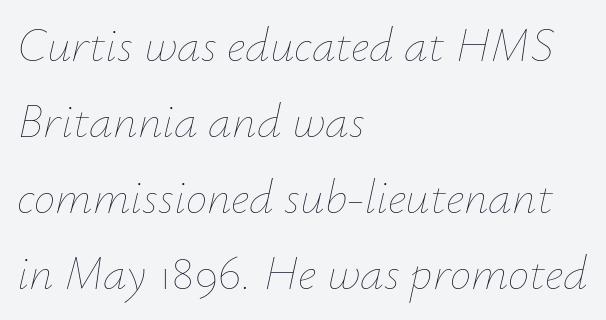
The letters advance in unequal steps, a hallmark of proportional type. Compared with ordinary roman type, these characters are visibly tilted. Decoration check: the copy has no underline. Tracking value appears to be zero — textbook default spacing. If you measured baseline to baseline, you'd find a middling distance.
